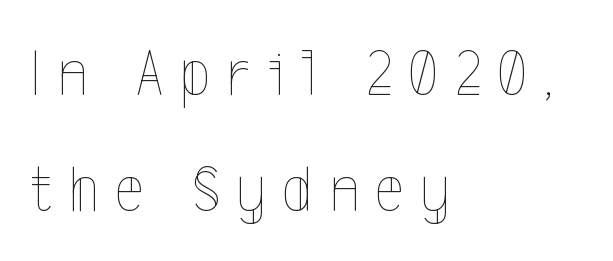
Q: Is the text bold? A: No.
Q: Is the text italic (slanted)? A: No, it is upright.
Q: Is the text underlined? A: No.
Q: How is the paragraph aligned? A: Left-aligned.
Q: Is the spacing between letters normal or unusually wide? A: Unusually wide.
Q: Is the spacing between lines tight, normal or loose? A: Normal.
Q: Width (condensed, normal, or wide)? A: Condensed.
Q: x-height? A: Medium.
Q: Monospaced? A: No.
